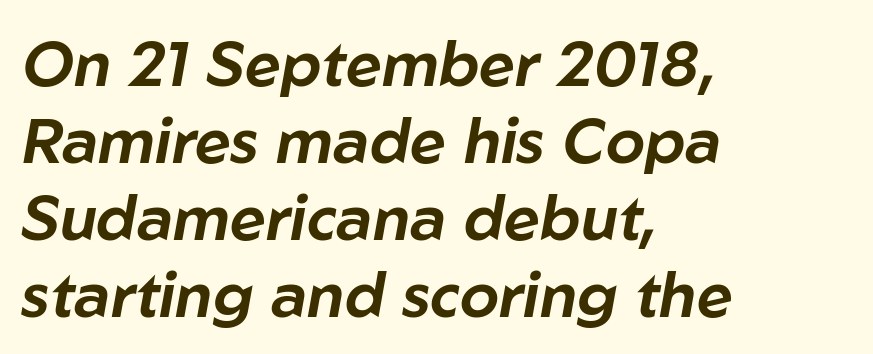
Q: Is the text italic (slanted)? A: Yes, it leans right by about 10 degrees.
Q: Is the text underlined? A: No.
Q: How is the paragraph aligned? A: Left-aligned.
Q: Is the spacing between letters normal or unusually wide? A: Normal.
Q: Width (condensed, normal, or wide)? A: Normal.
Q: Stroke contrast? A: Low.
Q: x-height? A: Medium.
Q: Monospaced? A: No.
